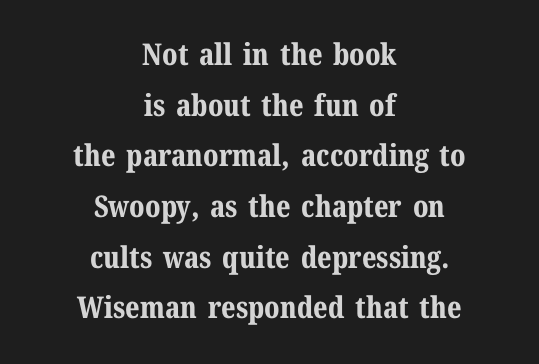
{"serif": "yes", "italic": "no", "bold": "yes", "weight": "bold", "width": "normal", "stroke_contrast": "medium", "x_height": "medium", "monospaced": "no", "underline": "no", "align": "center", "line_spacing": "normal", "line_spacing_ratio": 1.69, "letter_spacing": "normal", "letter_spacing_em": 0.0, "glyph_px": 30}
